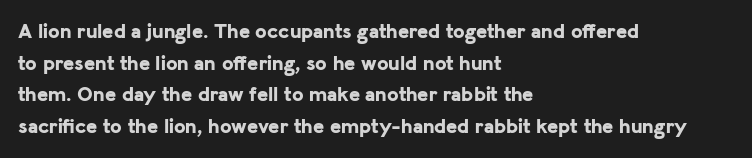
The image shows 21 px bold type, upright; set left-aligned, normal line spacing (1.51x), normal letter spacing, not underlined.
